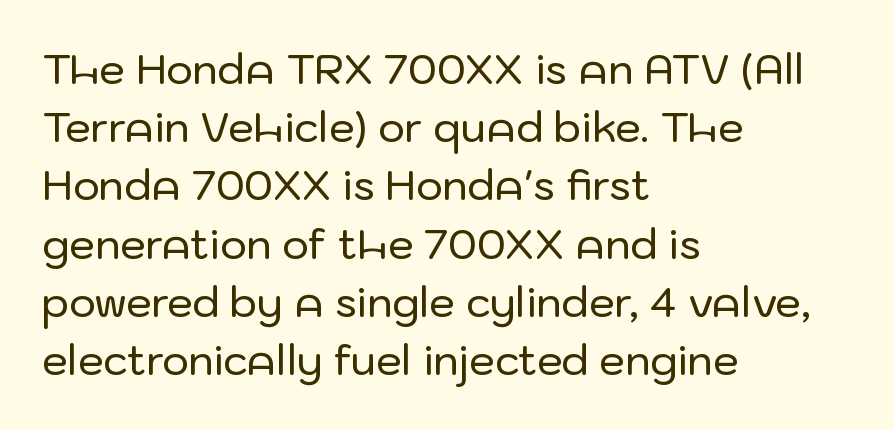
Proportional: the letters do not fall into vertical columns. The type is set solid horizontally, with unmodified tracking. You can tell from the bare stems that sans-serif type was used. A classic flush-left, rag-right setting is used for this passage.
